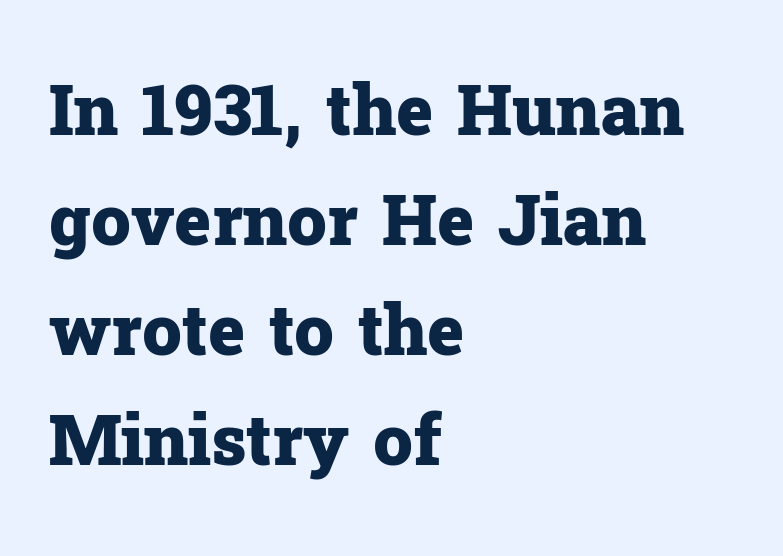
To sum up the face: it has serifs. Honestly, the row spacing looks completely unremarkable. Ascenders rise straight up at ninety degrees. Characters follow at the spacing the type designer built in. Layout note: lines flush left.
